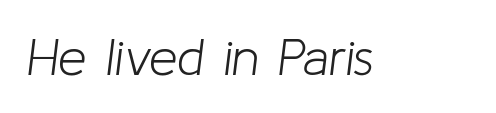
The image shows 51 px light type, italic (leaning right); set normal letter spacing, not underlined; low stroke contrast and a medium x-height.
